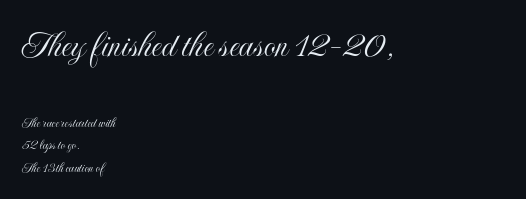
The image shows 38 px condensed type; set left-aligned, normal line spacing (1.61x), normal letter spacing, not underlined; the first (top) block is 2.71x larger; a small x-height.
